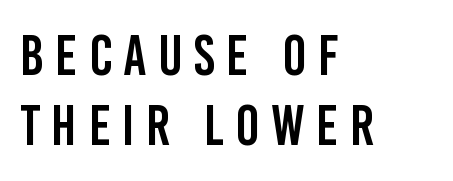
When letters stand straight like this, we call the style roman or upright. The ragged edge is on the right, which tells us the setting is flush left. Decoration check: the copy has no underline. Does the type have serifs? No, each stem ends abruptly. Honestly, the letter spacing is so wide it's the main thing you notice. Think of a printed novel: that variable character pitch is what you see here.
